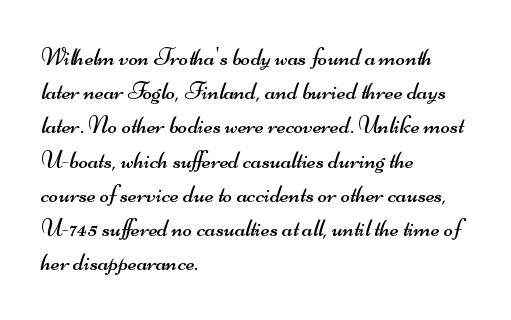
A clean baseline with only descenders dipping below it. Counters stay open thanks to moderate or lighter strokes. Words appear dense and cohesive because spacing is normal. Quick note: interline space is typical. Alignment: flush left.
